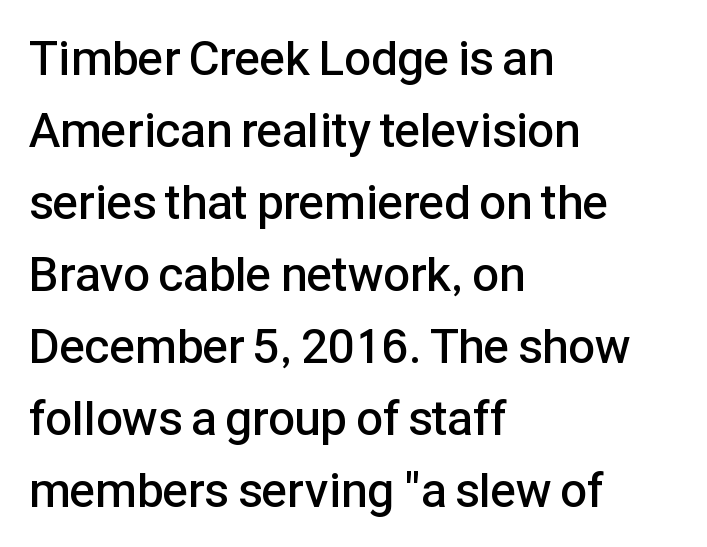
{"serif": "no", "italic": "no", "bold": "semi", "weight": "semibold", "width": "normal", "stroke_contrast": "low", "x_height": "medium", "monospaced": "no", "underline": "no", "align": "left", "line_spacing": "normal", "line_spacing_ratio": 1.5, "letter_spacing": "normal", "letter_spacing_em": 0.0, "glyph_px": 48}
